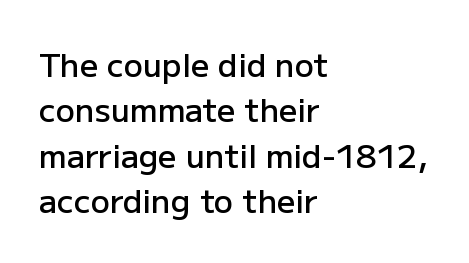
{"serif": "no", "italic": "no", "bold": "semi", "weight": "semibold", "width": "normal", "stroke_contrast": "low", "x_height": "medium", "monospaced": "no", "underline": "no", "align": "left", "line_spacing": "normal", "line_spacing_ratio": 1.42, "letter_spacing": "normal", "letter_spacing_em": 0.0, "glyph_px": 32}
